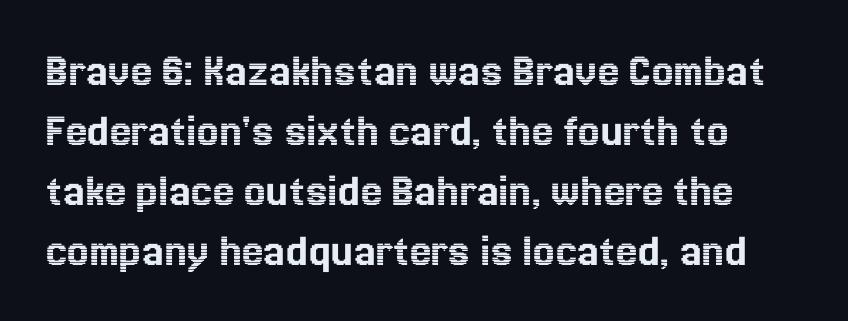
{"italic": "no", "width": "normal", "x_height": "medium", "monospaced": "no", "underline": "no", "line_spacing": "normal", "line_spacing_ratio": 1.25, "letter_spacing": "normal", "letter_spacing_em": 0.0, "glyph_px": 48}
